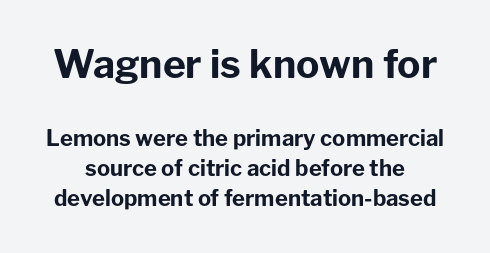
{"serif": "no", "italic": "no", "bold": "yes", "weight": "bold", "width": "normal", "stroke_contrast": "low", "x_height": "medium", "monospaced": "no", "underline": "no", "line_spacing": "normal", "line_spacing_ratio": 1.36, "letter_spacing": "normal", "letter_spacing_em": 0.0, "larger_block": "first", "size_ratio": 1.77, "glyph_px": 39}
